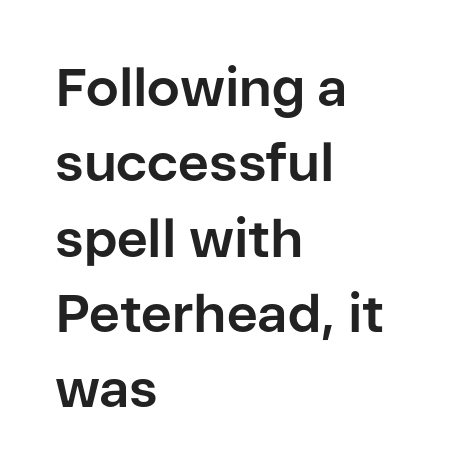
Does the leading feel generous? No, just average. Rule under the text: the space is simply empty. The letters advance in unequal steps, a hallmark of proportional type. You can tell it's not italic because the verticals are truly vertical. Examine the stroke ends and you'll find no serifs.
